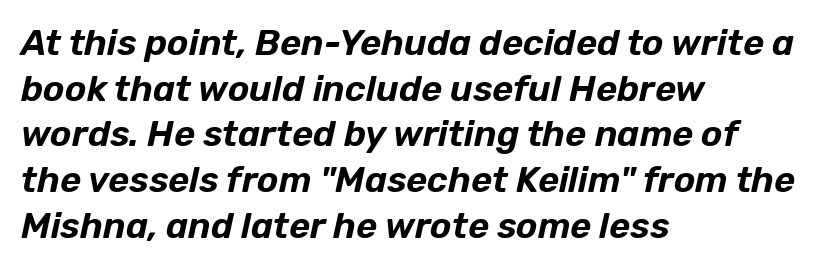
Observe the ordinary spacing: letters are neighbours, not strangers. An italicized treatment has been applied to the whole sample. Each letter keeps its own natural width here, so spacing adapts to shape. Does the copy run flush right? No — it runs flush left.
